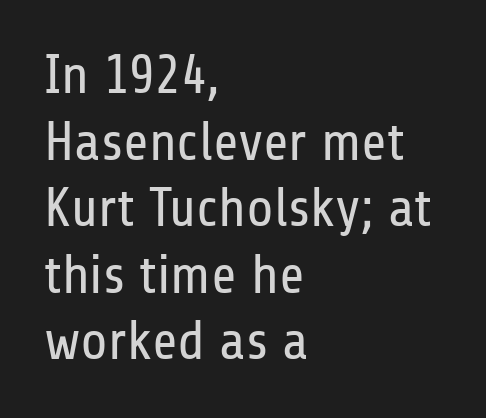
{"serif": "no", "italic": "no", "bold": "no", "weight": "regular", "width": "condensed", "stroke_contrast": "low", "x_height": "medium", "monospaced": "no", "underline": "no", "align": "left", "line_spacing_ratio": 1.21, "letter_spacing": "normal", "letter_spacing_em": 0.0, "glyph_px": 55}
